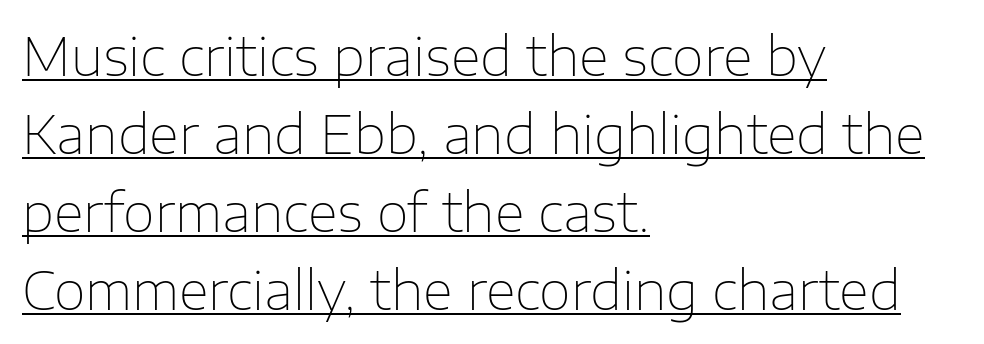
Q: Is the text bold? A: No.
Q: Is the text italic (slanted)? A: No, it is upright.
Q: Is the typeface a serif or a sans-serif typeface? A: Sans-serif.
Q: Is the text underlined? A: Yes.
Q: How is the paragraph aligned? A: Left-aligned.
Q: Is the spacing between letters normal or unusually wide? A: Normal.
Q: Is the spacing between lines tight, normal or loose? A: Normal.
Q: Width (condensed, normal, or wide)? A: Normal.
Q: Stroke contrast? A: Low.
Q: x-height? A: Medium.
Q: Monospaced? A: No.
